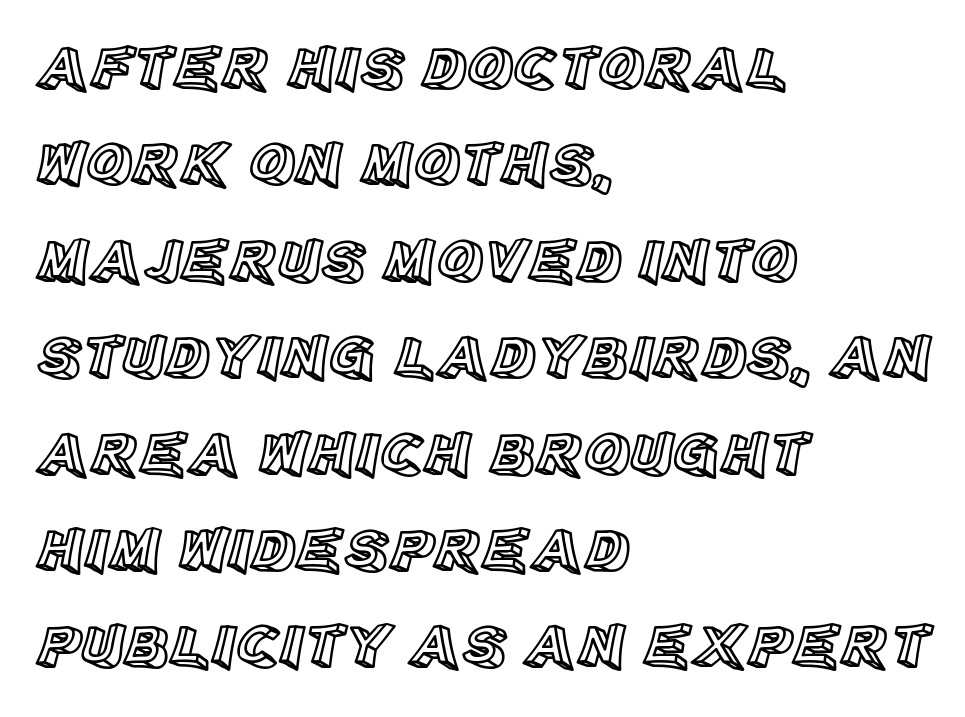
Check under the words: just untouched page. Rows of type keep a routine distance in the vertical direction. How are the letters spaced? Ordinarily, with no added tracking.
